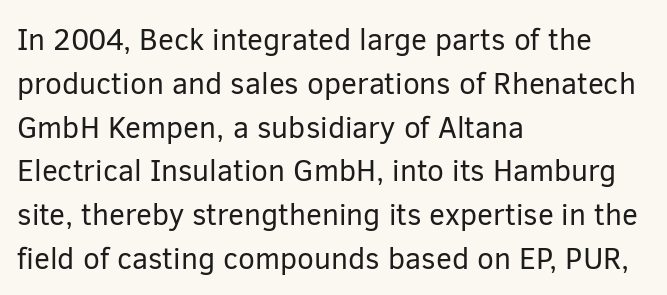
Q: Is the text bold? A: No.
Q: Is the text italic (slanted)? A: No, it is upright.
Q: Is the typeface a serif or a sans-serif typeface? A: Sans-serif.
Q: Is the text underlined? A: No.
Q: How is the paragraph aligned? A: Left-aligned.
Q: Is the spacing between letters normal or unusually wide? A: Normal.
Q: Is the spacing between lines tight, normal or loose? A: Normal.
Q: Width (condensed, normal, or wide)? A: Normal.
Q: Stroke contrast? A: Low.
Q: x-height? A: Medium.
Q: Monospaced? A: No.
